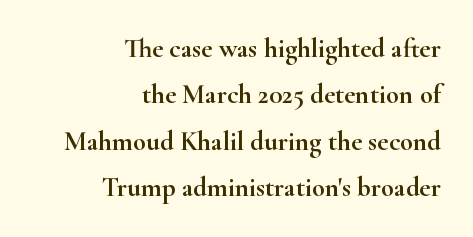
{"italic": "no", "underline": "no", "align": "right", "line_spacing_ratio": 1.72, "letter_spacing": "normal", "letter_spacing_em": 0.0, "glyph_px": 27}
